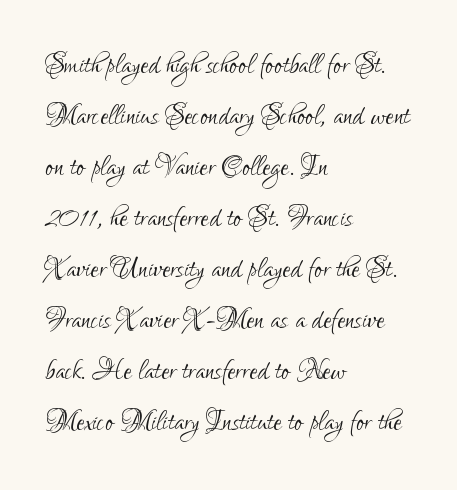
The image shows 37 px light, condensed sans-serif type; set left-aligned, normal line spacing (1.38x), normal letter spacing, not underlined; low stroke contrast and a small x-height.
